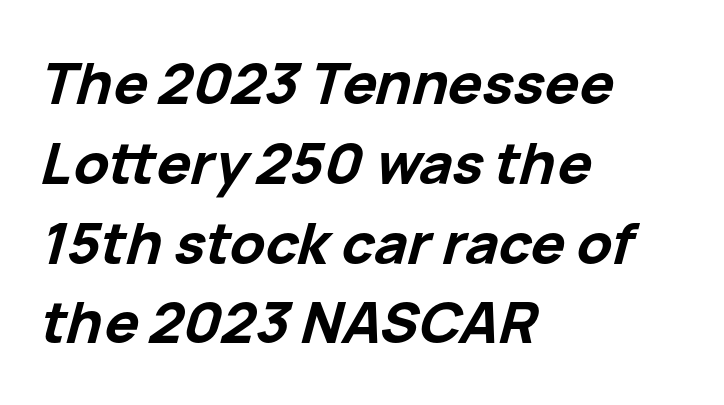
Q: Is the text bold? A: Yes.
Q: Is the text italic (slanted)? A: Yes, it leans right by about 15 degrees.
Q: Is the text underlined? A: No.
Q: How is the paragraph aligned? A: Left-aligned.
Q: Is the spacing between letters normal or unusually wide? A: Normal.
Q: Is the spacing between lines tight, normal or loose? A: Normal.
Q: Width (condensed, normal, or wide)? A: Normal.
Q: Stroke contrast? A: Low.
Q: x-height? A: Medium.
Q: Monospaced? A: No.
